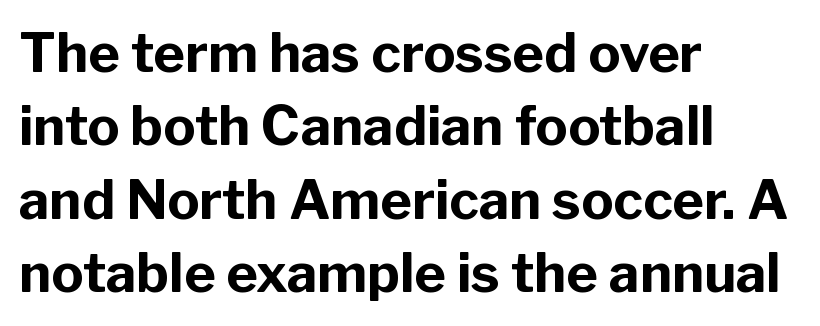
Q: Is the text bold? A: Yes.
Q: Is the text italic (slanted)? A: No, it is upright.
Q: Is the typeface a serif or a sans-serif typeface? A: Sans-serif.
Q: Is the text underlined? A: No.
Q: How is the paragraph aligned? A: Left-aligned.
Q: Is the spacing between letters normal or unusually wide? A: Normal.
Q: Is the spacing between lines tight, normal or loose? A: Normal.
Q: Width (condensed, normal, or wide)? A: Normal.
Q: Stroke contrast? A: Low.
Q: x-height? A: Medium.
Q: Monospaced? A: No.
